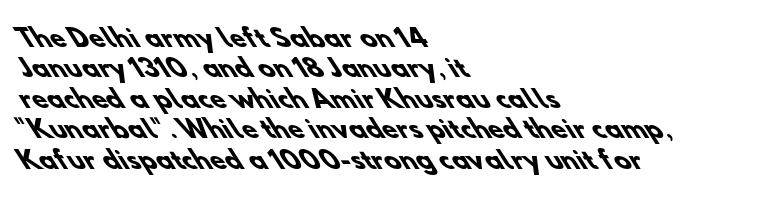
Each new line begins a customary step beneath the previous one. Descenders are the only things crossing below the line. Summary of weight: heavy, a full bold. Line starts are locked; line ends wander. The line texture is even and compact thanks to regular tracking.
